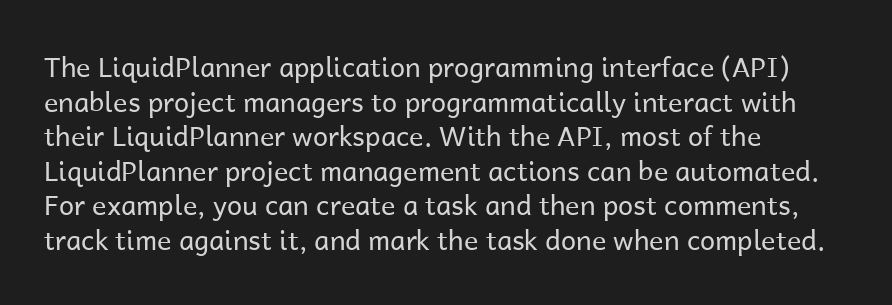
The image shows 27 px text type, upright; set left-aligned, normal line spacing (1.28x), normal letter spacing, not underlined.
